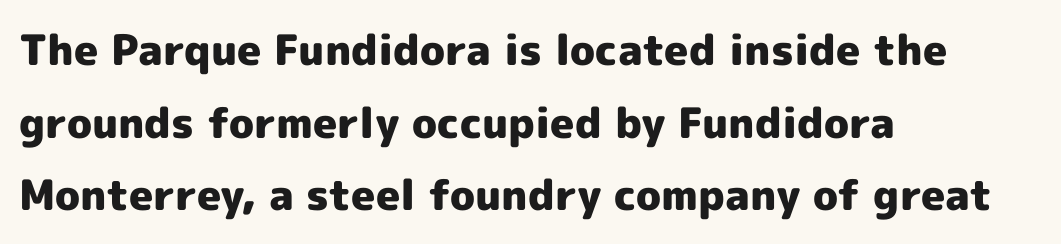
{"serif": "no", "italic": "no", "bold": "yes", "weight": "heavy", "width": "normal", "x_height": "medium", "monospaced": "no", "underline": "no", "align": "left", "line_spacing_ratio": 1.73, "letter_spacing": "normal", "letter_spacing_em": 0.0, "glyph_px": 42}
